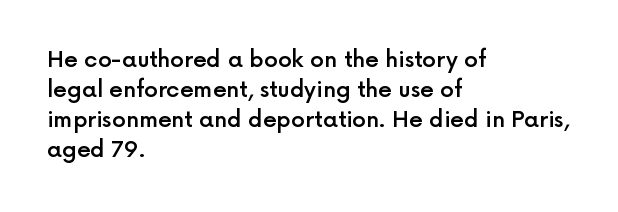
The rows are spaced the way most documents space them. Default kerning and tracking; the words read as compact shapes. Reading down the block, your eye returns to a fixed left position each line. The lettering stays uniformly vertical, giving the passage a roman look. Set as a demibold, roughly 600 on the weight scale.
